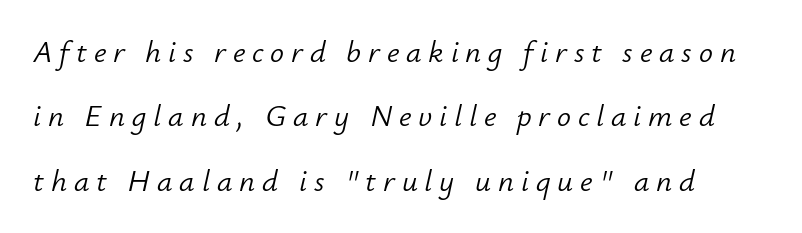
The block of text is sparse from top to bottom, with ample space between rows. The characters are drawn with everyday or finer stroke widths. Bare-footed words on every line. Each letter keeps its own natural width here, so spacing adapts to shape.
